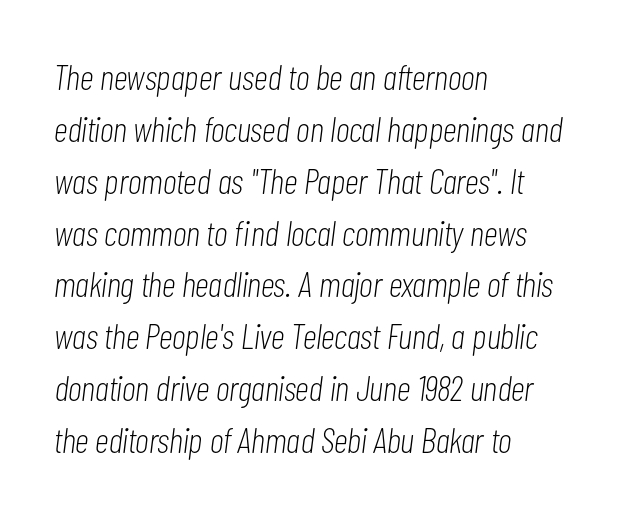
Q: Is the text bold? A: No.
Q: Is the text italic (slanted)? A: Yes, it leans right by about 7 degrees.
Q: Is the text underlined? A: No.
Q: How is the paragraph aligned? A: Left-aligned.
Q: Is the spacing between letters normal or unusually wide? A: Normal.
Q: Is the spacing between lines tight, normal or loose? A: Normal.
Q: Width (condensed, normal, or wide)? A: Condensed.
Q: Stroke contrast? A: Low.
Q: x-height? A: Medium.
Q: Monospaced? A: No.
